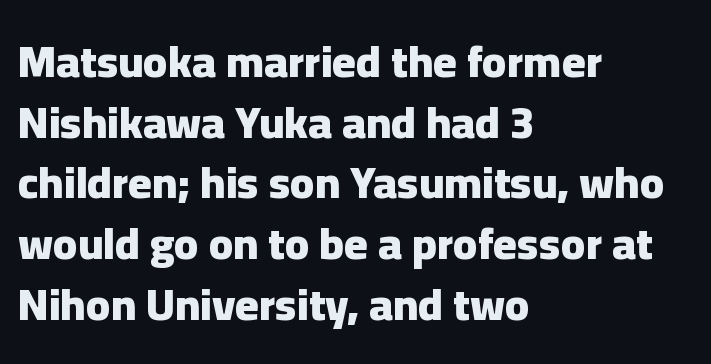
{"serif": "no", "italic": "no", "bold": "yes", "weight": "heavy", "width": "normal", "stroke_contrast": "low", "x_height": "medium", "monospaced": "no", "underline": "no", "align": "left", "line_spacing": "normal", "line_spacing_ratio": 1.35, "letter_spacing": "normal", "letter_spacing_em": 0.0, "glyph_px": 45}
